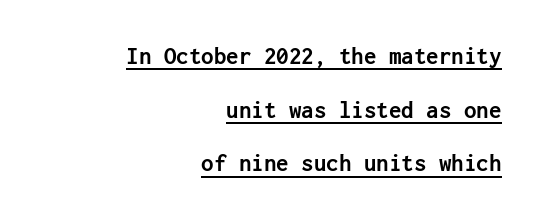
Q: Is the text bold? A: Yes.
Q: Is the text italic (slanted)? A: No, it is upright.
Q: Is the text underlined? A: Yes.
Q: How is the paragraph aligned? A: Right-aligned.
Q: Is the spacing between letters normal or unusually wide? A: Normal.
Q: Is the spacing between lines tight, normal or loose? A: Loose.
